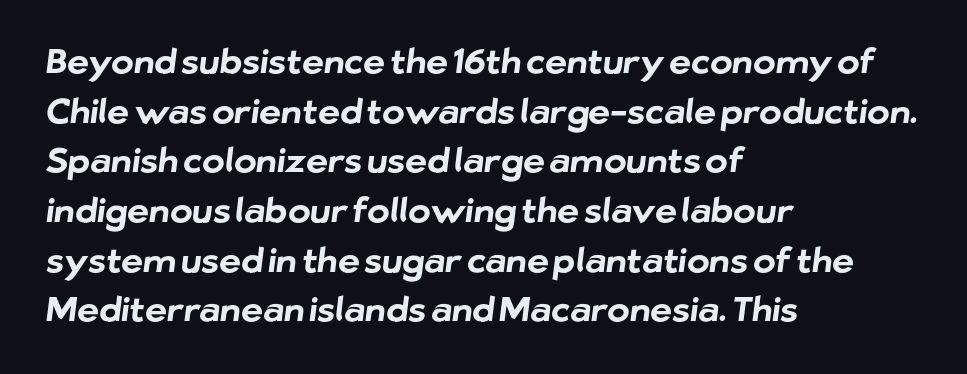
Q: Is the text bold? A: Yes.
Q: Is the typeface a serif or a sans-serif typeface? A: Sans-serif.
Q: Is the text underlined? A: No.
Q: How is the paragraph aligned? A: Left-aligned.
Q: Is the spacing between letters normal or unusually wide? A: Normal.
Q: Is the spacing between lines tight, normal or loose? A: Normal.
Q: Width (condensed, normal, or wide)? A: Normal.
Q: Stroke contrast? A: Low.
Q: x-height? A: Medium.
Q: Monospaced? A: No.
